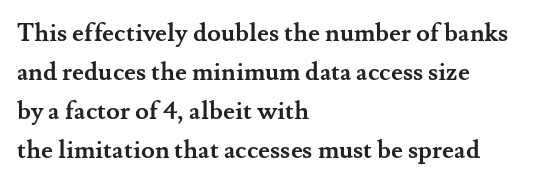
The image shows 25 px bold type, upright; set left-aligned, normal line spacing (1.56x), normal letter spacing, not underlined.
